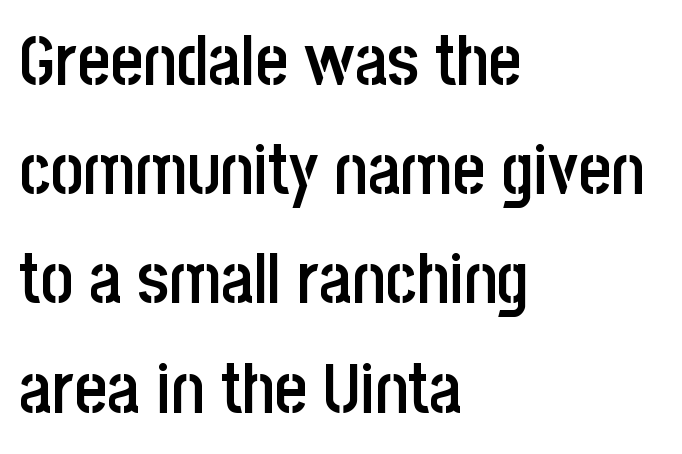
The image shows 70 px semibold, condensed sans-serif type, upright; set left-aligned, normal line spacing (1.56x), normal letter spacing, not underlined; low stroke contrast and a large x-height.
